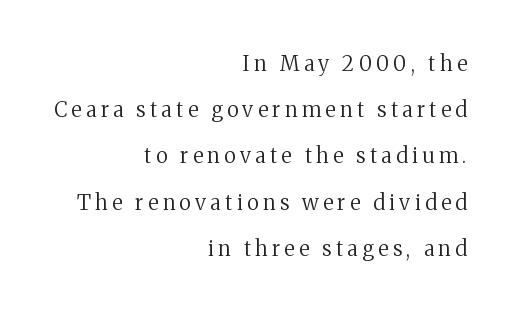
{"italic": "no", "bold": "no", "underline": "no", "align": "right", "line_spacing": "loose", "line_spacing_ratio": 2.2, "letter_spacing": "wide", "letter_spacing_em": 0.21, "glyph_px": 21}
